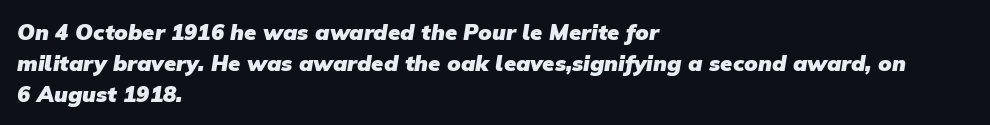
Q: Is the text bold? A: Yes.
Q: Is the text underlined? A: No.
Q: How is the paragraph aligned? A: Left-aligned.
Q: Is the spacing between letters normal or unusually wide? A: Normal.
Q: Is the spacing between lines tight, normal or loose? A: Normal.
